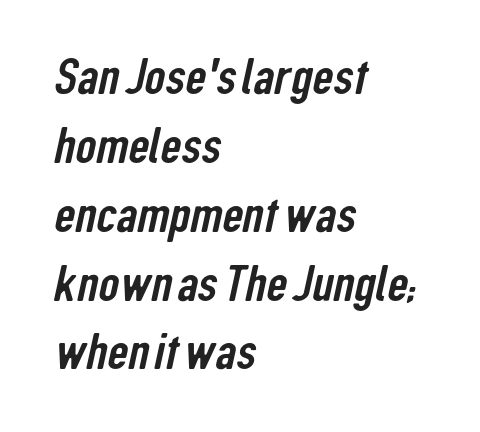
{"serif": "no", "width": "condensed", "stroke_contrast": "low", "x_height": "medium", "monospaced": "no", "underline": "no", "align": "left", "line_spacing": "normal", "line_spacing_ratio": 1.35, "letter_spacing": "normal", "letter_spacing_em": 0.0, "glyph_px": 51}
